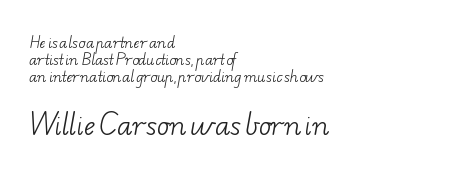
Q: Is the text bold? A: No.
Q: Is the text underlined? A: No.
Q: How is the paragraph aligned? A: Left-aligned.
Q: Is the spacing between letters normal or unusually wide? A: Normal.
Q: Which block of text is set in a larger size, the first (top) or the second (bottom)? A: The second (bottom) one.
